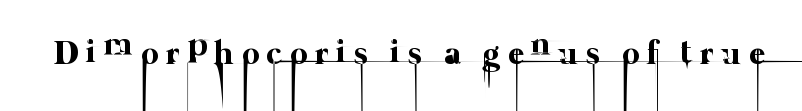
{"bold": "no", "weight": "thin", "width": "normal", "stroke_contrast": "low", "x_height": "medium", "monospaced": "no", "underline": "no", "letter_spacing": "wide", "letter_spacing_em": 0.23, "glyph_px": 34}
